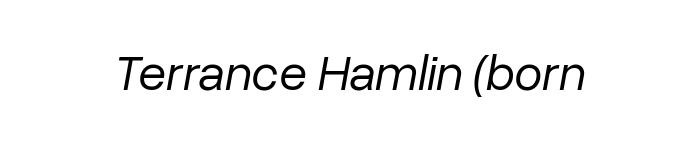
The image shows 51 px regular-weight type, italic (leaning right); set normal letter spacing, not underlined; low stroke contrast and a medium x-height.
